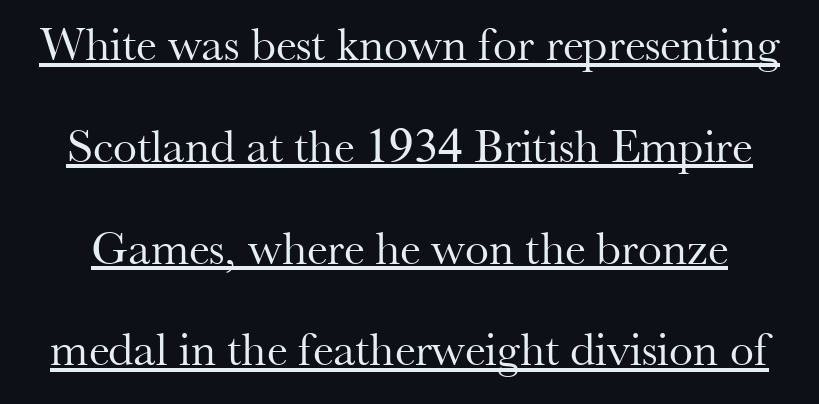
{"serif": "yes", "italic": "no", "bold": "no", "weight": "regular", "width": "normal", "stroke_contrast": "medium", "x_height": "small", "monospaced": "no", "underline": "yes", "line_spacing": "loose", "line_spacing_ratio": 2.12, "letter_spacing": "normal", "letter_spacing_em": 0.0, "glyph_px": 48}
